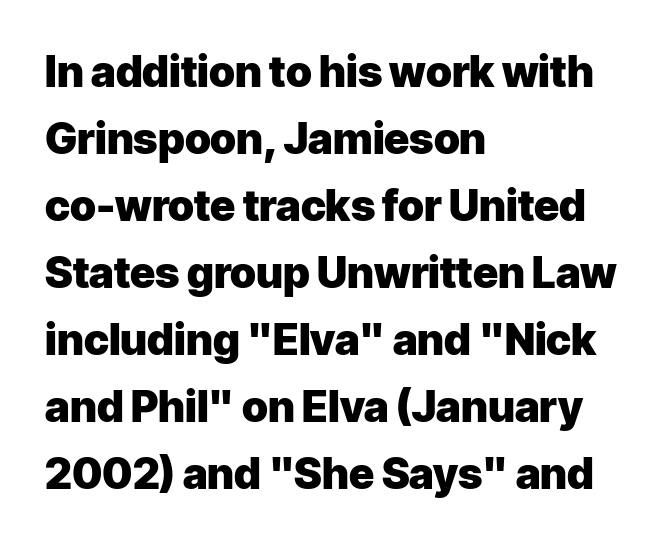
The string is rendered with underlining switched off. Serif or sans? Sans — the stroke terminals are bare. As a designer I'd log this as weight 700, bold. The font's upright variant was chosen for this text. The passage shown is typed in a proportional face where columns would drift.
